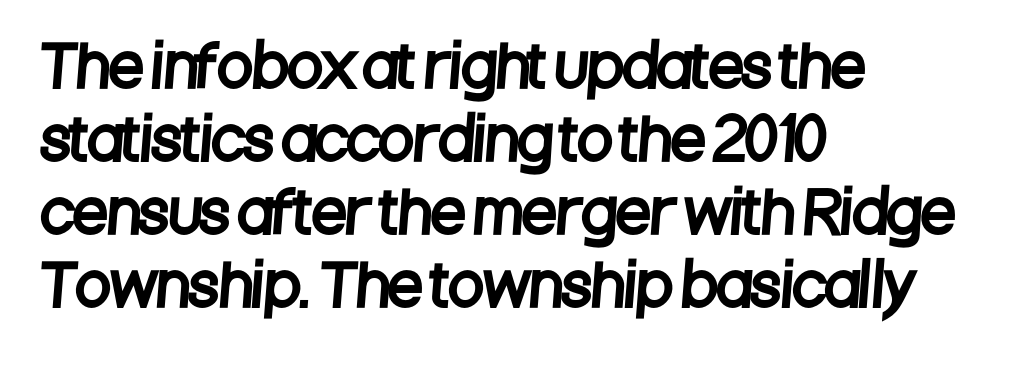
{"serif": "no", "width": "condensed", "stroke_contrast": "low", "x_height": "large", "monospaced": "no", "underline": "no", "align": "left", "line_spacing": "normal", "line_spacing_ratio": 1.28, "letter_spacing": "normal", "letter_spacing_em": 0.0, "glyph_px": 57}
